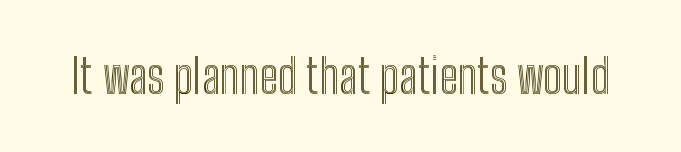
The image shows 47 px condensed type, upright; set normal letter spacing, not underlined; a medium x-height.
